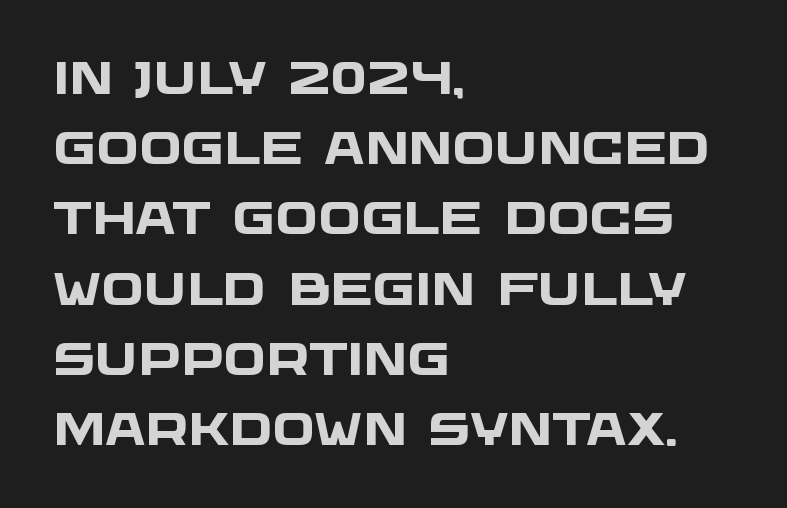
{"serif": "no", "bold": "yes", "weight": "heavy", "width": "wide", "stroke_contrast": "low", "x_height": "large", "monospaced": "no", "underline": "no", "align": "left", "line_spacing": "normal", "line_spacing_ratio": 1.56, "letter_spacing": "normal", "letter_spacing_em": 0.0, "glyph_px": 45}
